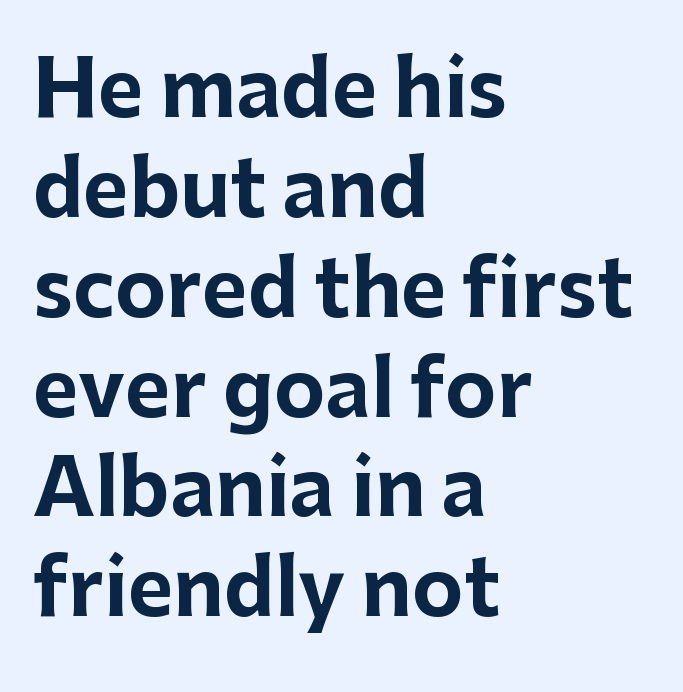
The image shows 78 px bold sans-serif type, upright; set left-aligned, normal line spacing (1.28x), normal letter spacing, not underlined; low stroke contrast and a medium x-height.
